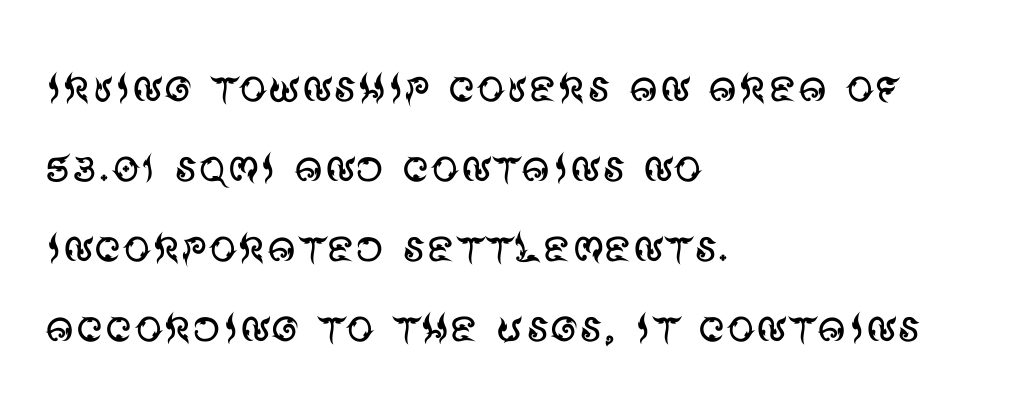
Every row of glyphs begins at an identical x-position on the left. The horizontal fit of the characters is conventional and even. Type without underlining. Notice how the stems are strictly vertical — no italics here.
